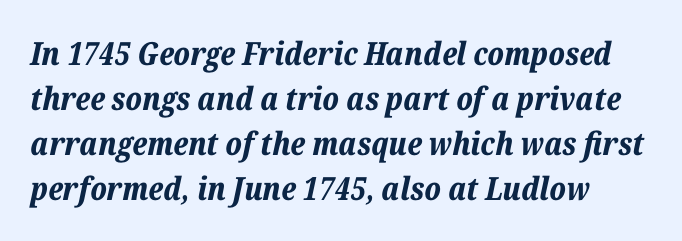
{"italic": "yes", "lean": "right", "slant_degrees": 12, "bold": "yes", "weight": "bold", "width": "normal", "stroke_contrast": "low", "x_height": "medium", "monospaced": "no", "underline": "no", "align": "left", "line_spacing": "normal", "line_spacing_ratio": 1.41, "letter_spacing": "normal", "letter_spacing_em": 0.0, "glyph_px": 32}
